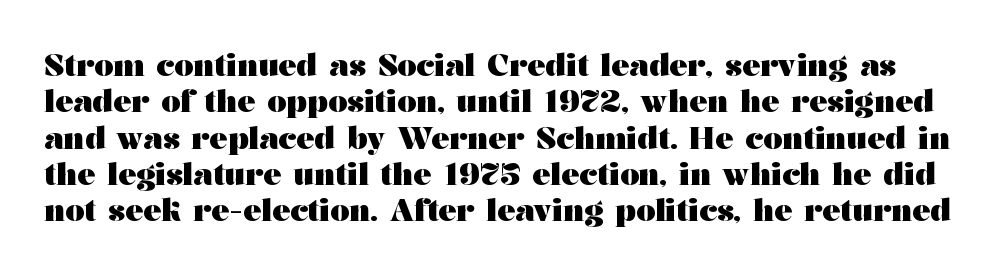
The font family rendered here belongs to the serif group. Here the designer chose a conventional face with non-uniform glyph widths. Has an underline been added? It has not. The characters look thick and weighty, a clear bold. Look at the tracking — it's just the regular setting, nothing added.
